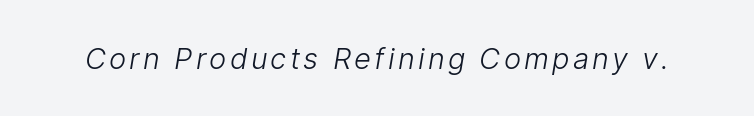
The image shows 29 px light sans-serif type; set not underlined; low stroke contrast and a medium x-height.
